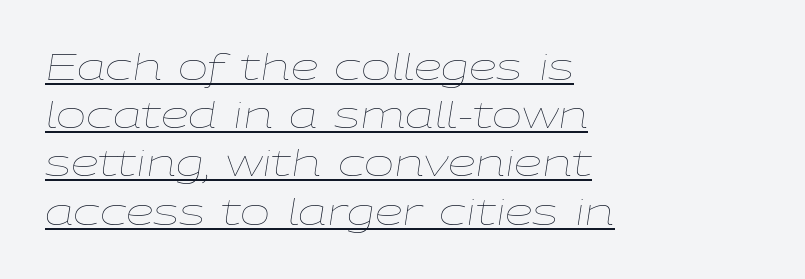
You can see a thin bar hugging the bottom of the glyphs. No chunkiness to these letters — they're not bold. In terms of leading, this rendering sits right in the middle. The rendering keeps characters at their native spacing.
